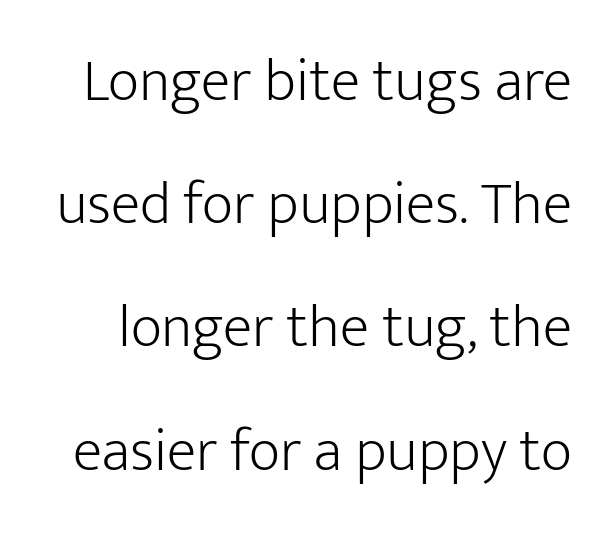
Q: Is the text bold? A: No.
Q: Is the text italic (slanted)? A: No, it is upright.
Q: Is the typeface a serif or a sans-serif typeface? A: Sans-serif.
Q: Is the text underlined? A: No.
Q: Is the spacing between letters normal or unusually wide? A: Normal.
Q: Is the spacing between lines tight, normal or loose? A: Loose.
Q: Width (condensed, normal, or wide)? A: Normal.
Q: Stroke contrast? A: Low.
Q: x-height? A: Medium.
Q: Monospaced? A: No.
